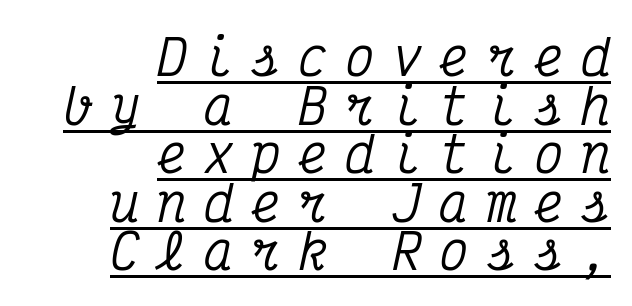
Q: Is the text italic (slanted)? A: Yes, it leans right by about 12 degrees.
Q: Is the typeface a serif or a sans-serif typeface? A: Serif.
Q: Is the text underlined? A: Yes.
Q: How is the paragraph aligned? A: Right-aligned.
Q: Is the spacing between letters normal or unusually wide? A: Unusually wide.
Q: Is the spacing between lines tight, normal or loose? A: Tight.
Q: Width (condensed, normal, or wide)? A: Condensed.
Q: Stroke contrast? A: Medium.
Q: x-height? A: Medium.
Q: Monospaced? A: Yes.
